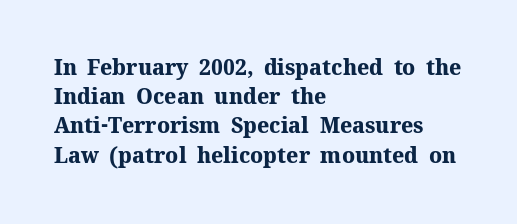
{"italic": "no", "bold": "yes", "underline": "no", "align": "left", "line_spacing": "normal", "line_spacing_ratio": 1.39, "letter_spacing": "normal", "letter_spacing_em": 0.0, "glyph_px": 21}
